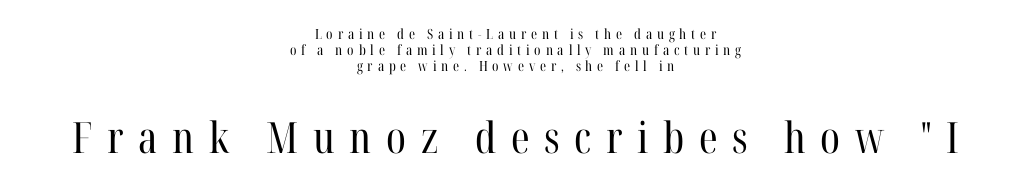
Q: Is the text bold? A: No.
Q: Is the text italic (slanted)? A: No, it is upright.
Q: Is the typeface a serif or a sans-serif typeface? A: Serif.
Q: Is the text underlined? A: No.
Q: How is the paragraph aligned? A: Centered.
Q: Is the spacing between letters normal or unusually wide? A: Unusually wide.
Q: Is the spacing between lines tight, normal or loose? A: Tight.
Q: Which block of text is set in a larger size, the first (top) or the second (bottom)? A: The second (bottom) one.
Q: Width (condensed, normal, or wide)? A: Condensed.
Q: Stroke contrast? A: High.
Q: x-height? A: Medium.
Q: Monospaced? A: No.
